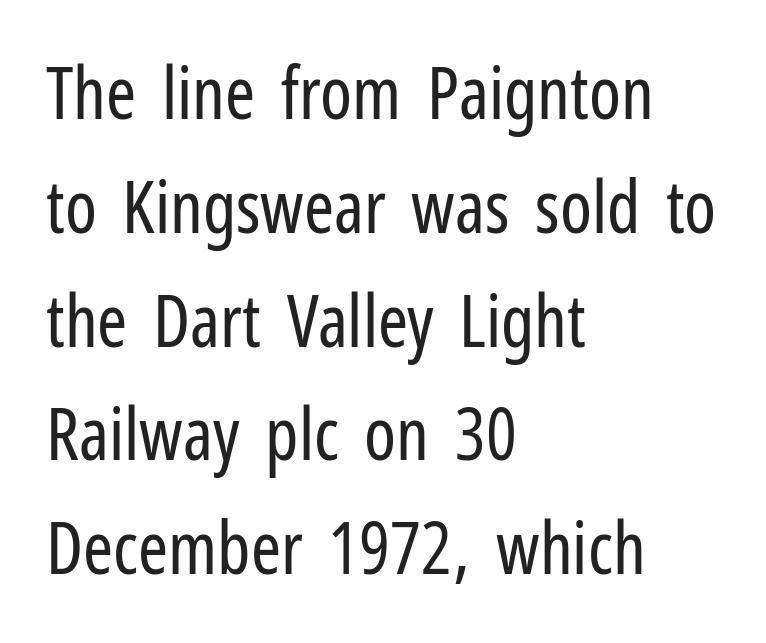
Q: Is the text bold? A: No.
Q: Is the text italic (slanted)? A: No, it is upright.
Q: Is the typeface a serif or a sans-serif typeface? A: Sans-serif.
Q: Is the text underlined? A: No.
Q: How is the paragraph aligned? A: Left-aligned.
Q: Is the spacing between letters normal or unusually wide? A: Normal.
Q: Is the spacing between lines tight, normal or loose? A: Normal.
Q: Width (condensed, normal, or wide)? A: Condensed.
Q: Stroke contrast? A: Low.
Q: x-height? A: Medium.
Q: Monospaced? A: No.
